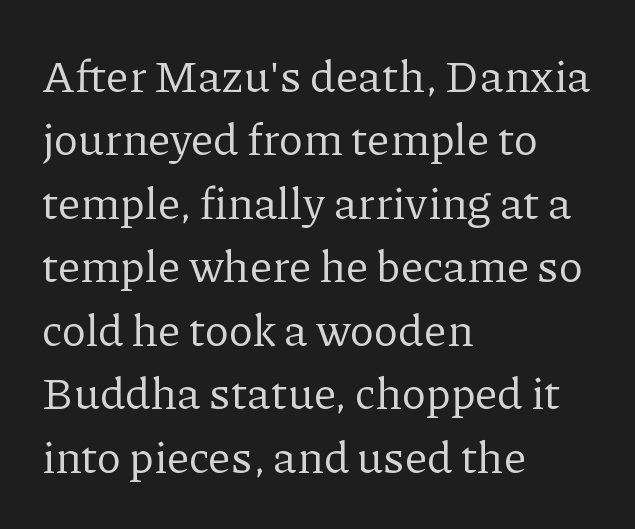
The font family rendered here belongs to the serif group. Weight: not bold — regular or lighter. Varying glyph widths throughout — classic text-font behaviour. Line spacing here is normal. Letter spacing: default. Style check: upright.
